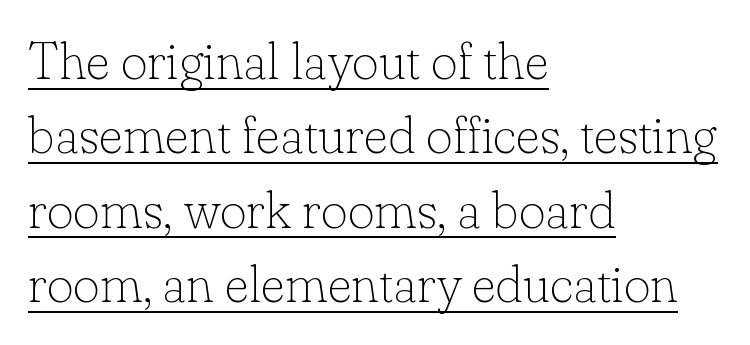
The image shows 52 px thin serif type, upright; set left-aligned, normal line spacing (1.43x), normal letter spacing, underlined; low stroke contrast and a small x-height.
